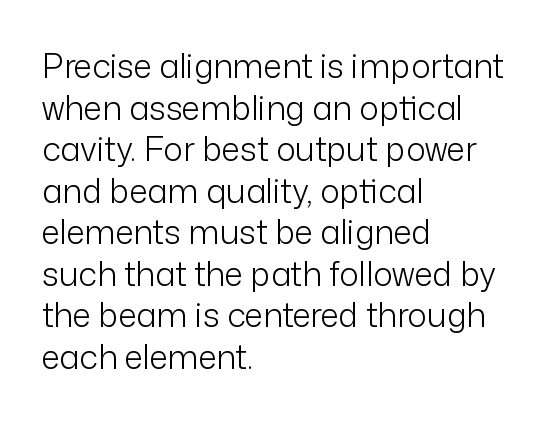
{"serif": "no", "italic": "no", "bold": "no", "weight": "light", "width": "normal", "stroke_contrast": "low", "x_height": "medium", "monospaced": "no", "underline": "no", "align": "left", "line_spacing": "normal", "line_spacing_ratio": 1.26, "letter_spacing": "normal", "letter_spacing_em": 0.0, "glyph_px": 33}
